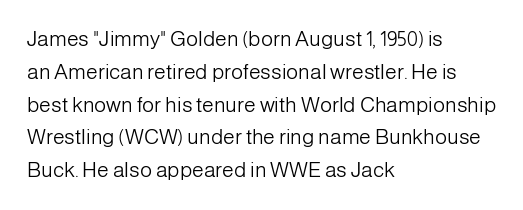
Upright lettering throughout. The rows are spaced the way most documents space them. These lines stack with their left ends in a neat column. The space beneath each line is pristine and unruled. This sample uses plain, unmodified letter spacing. Stem width sits at or under what a default text font uses.
